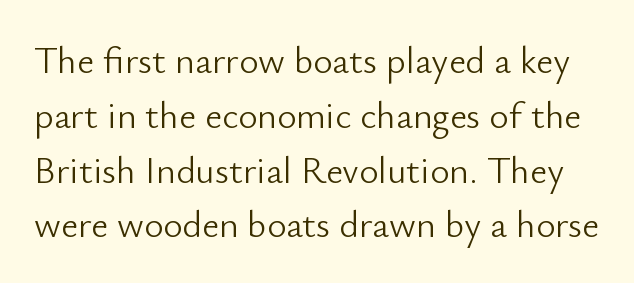
The rendering uses natural spacing where letterforms have individual widths. Unlike italic type, these characters show no tilt at all. Only glyphs here, with clear space below each row. Check where the strokes stop: nothing finishes them off — pure sans. The rows are spaced the way most documents space them.
